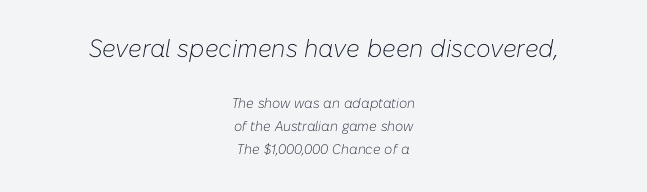
Q: Is the text bold? A: No.
Q: Is the text italic (slanted)? A: Yes, it leans right by about 10 degrees.
Q: Is the text underlined? A: No.
Q: How is the paragraph aligned? A: Centered.
Q: Is the spacing between letters normal or unusually wide? A: Normal.
Q: Is the spacing between lines tight, normal or loose? A: Normal.
Q: Which block of text is set in a larger size, the first (top) or the second (bottom)? A: The first (top) one.
